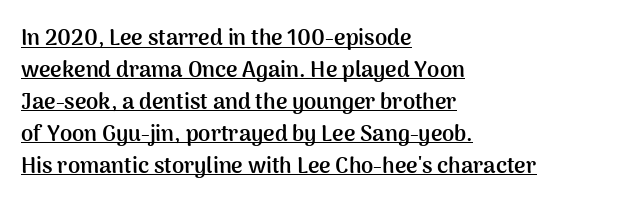
Q: Is the text bold? A: Yes.
Q: Is the text italic (slanted)? A: No, it is upright.
Q: Is the text underlined? A: Yes.
Q: How is the paragraph aligned? A: Left-aligned.
Q: Is the spacing between letters normal or unusually wide? A: Normal.
Q: Is the spacing between lines tight, normal or loose? A: Normal.
